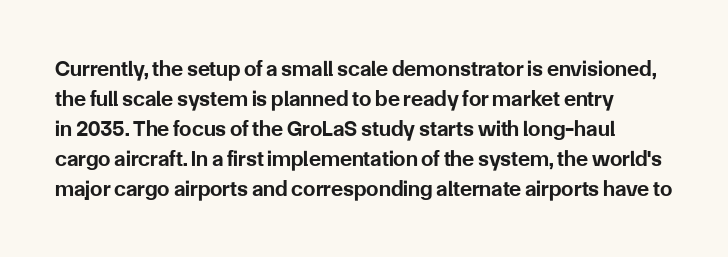
{"italic": "no", "bold": "yes", "underline": "no", "line_spacing": "normal", "line_spacing_ratio": 1.36, "letter_spacing": "normal", "letter_spacing_em": 0.0, "glyph_px": 22}
